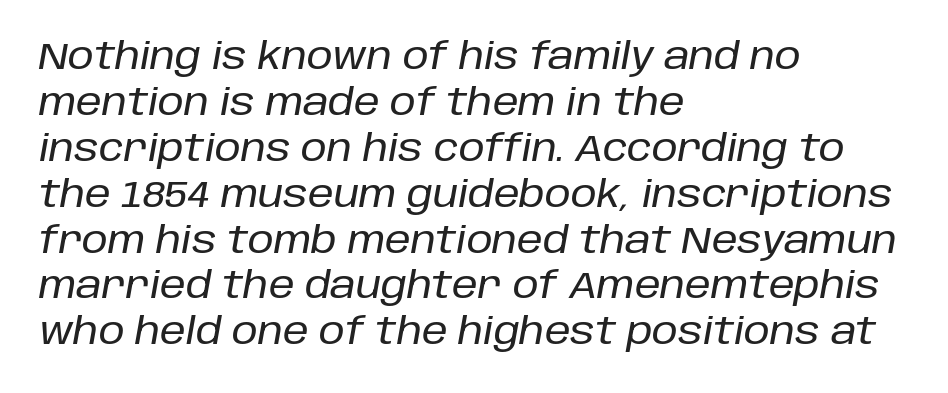
Each row of text sits above clean, open space. Posture: slanted. A typesetter would call this proportional, since set widths differ per character. The line texture is even and compact thanks to regular tracking. Layout note: lines flush left.
